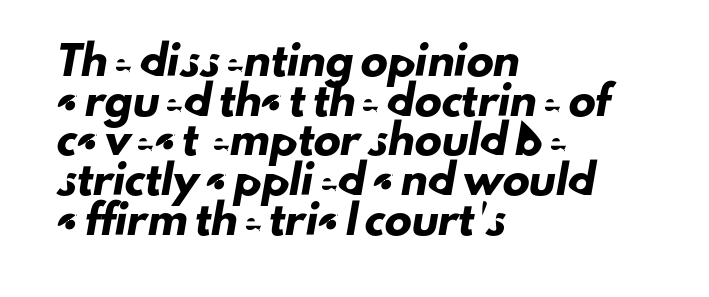
Leading matches the norm, producing a regular column. Honestly, the letter spacing is just normal — you wouldn't notice it. The space beneath each line is pristine and unruled. Every row of glyphs begins at an identical x-position on the left.
